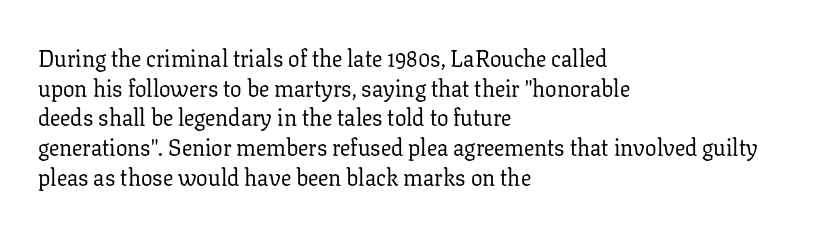
The lines sit at an ordinary, default distance from one another. The rag falls on the right side of this text block. The characters are drawn with everyday or finer stroke widths. Descender tails drop into unmarked territory.
